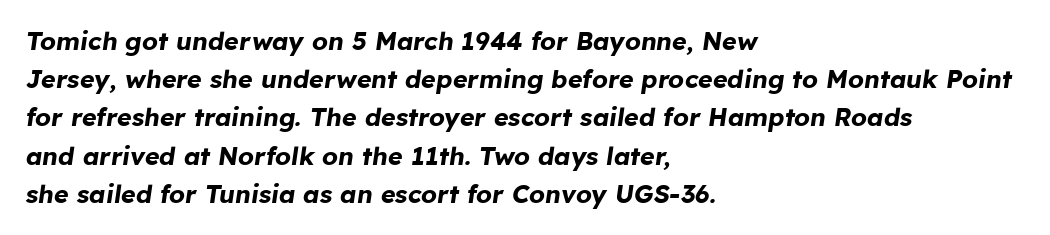
The image shows 25 px bold type, italic (leaning right); set left-aligned, normal line spacing (1.53x), normal letter spacing, not underlined.
